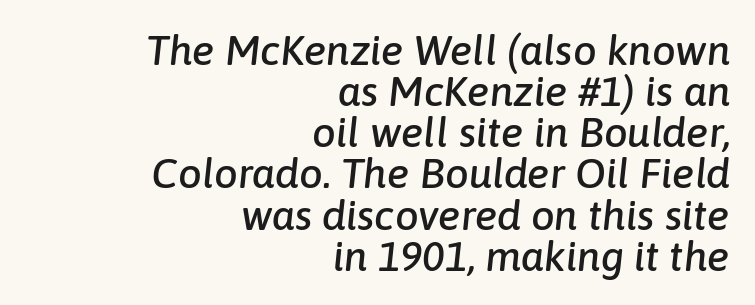
{"italic": "yes", "lean": "right", "slant_degrees": 6, "width": "normal", "stroke_contrast": "low", "x_height": "medium", "monospaced": "no", "underline": "no", "align": "right", "line_spacing": "tight", "line_spacing_ratio": 0.98, "letter_spacing": "normal", "letter_spacing_em": 0.0, "glyph_px": 42}
